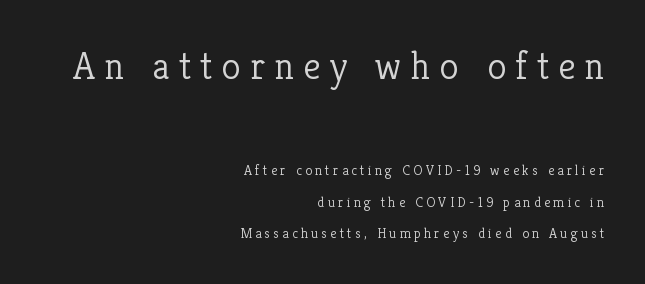
{"serif": "yes", "italic": "no", "bold": "no", "weight": "light", "width": "normal", "stroke_contrast": "low", "x_height": "medium", "monospaced": "no", "underline": "no", "align": "right", "line_spacing": "loose", "line_spacing_ratio": 2.27, "letter_spacing": "wide", "letter_spacing_em": 0.24, "larger_block": "first", "size_ratio": 2.79, "glyph_px": 39}
